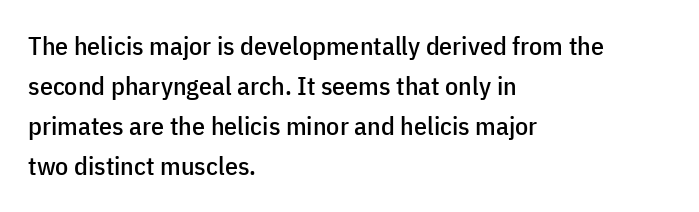
{"italic": "no", "underline": "no", "align": "left", "line_spacing": "normal", "line_spacing_ratio": 1.54, "letter_spacing": "normal", "letter_spacing_em": 0.0, "glyph_px": 26}
